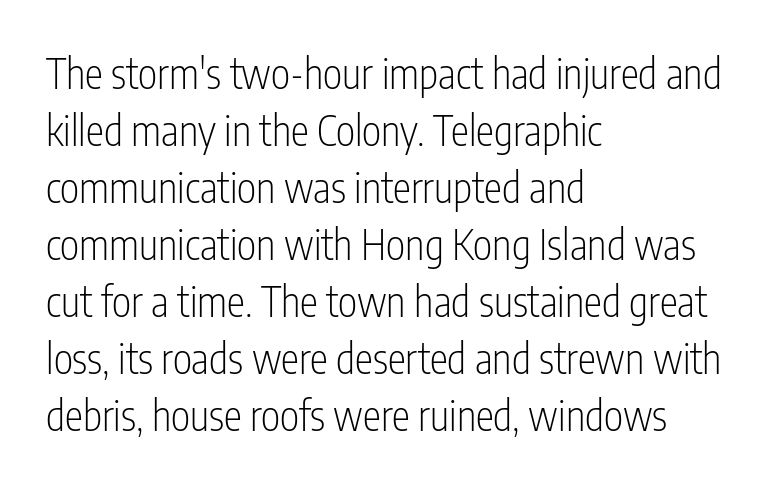
Q: Is the text bold? A: No.
Q: Is the text italic (slanted)? A: No, it is upright.
Q: Is the typeface a serif or a sans-serif typeface? A: Sans-serif.
Q: Is the text underlined? A: No.
Q: How is the paragraph aligned? A: Left-aligned.
Q: Is the spacing between letters normal or unusually wide? A: Normal.
Q: Is the spacing between lines tight, normal or loose? A: Normal.
Q: Width (condensed, normal, or wide)? A: Condensed.
Q: Stroke contrast? A: Low.
Q: x-height? A: Medium.
Q: Monospaced? A: No.
